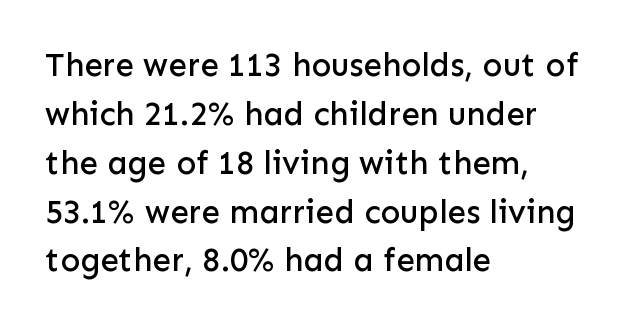
The image shows 33 px sans-serif type, upright; set left-aligned, normal line spacing (1.48x), normal letter spacing, not underlined; low stroke contrast and a medium x-height.
